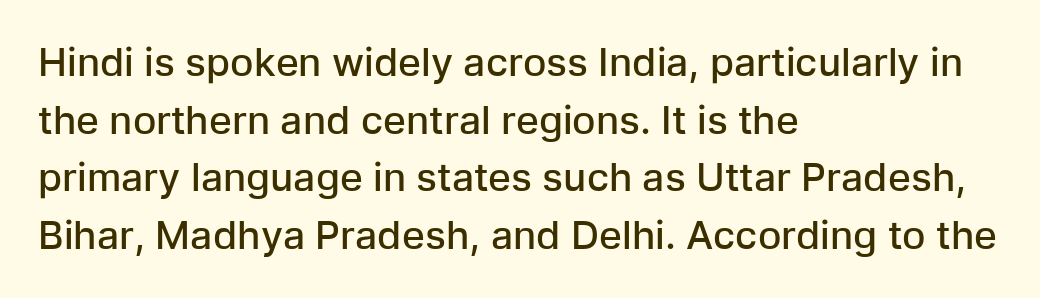
{"serif": "no", "italic": "no", "bold": "semi", "weight": "semibold", "width": "normal", "stroke_contrast": "low", "x_height": "medium", "monospaced": "no", "underline": "no", "align": "left", "line_spacing": "normal", "line_spacing_ratio": 1.48, "letter_spacing": "normal", "letter_spacing_em": 0.0, "glyph_px": 39}
